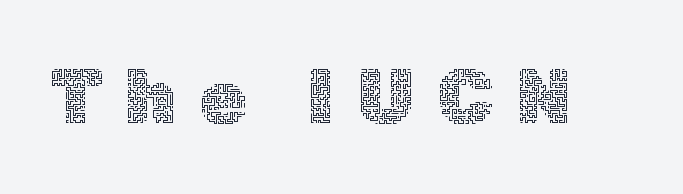
The image shows 77 px thin type, upright; set unusually wide letter spacing (+0.29 em), not underlined; a medium x-height.
